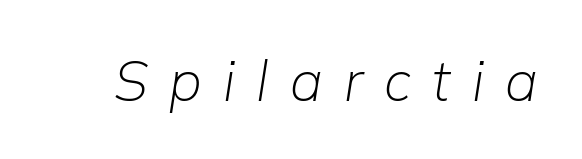
Proportional: the letters do not fall into vertical columns. The letterforms stand isolated, each surrounded by extra space. Bare-footed words on every line. Heaviness? Minimal to ordinary, like unemphasized prose. Style check: oblique.
